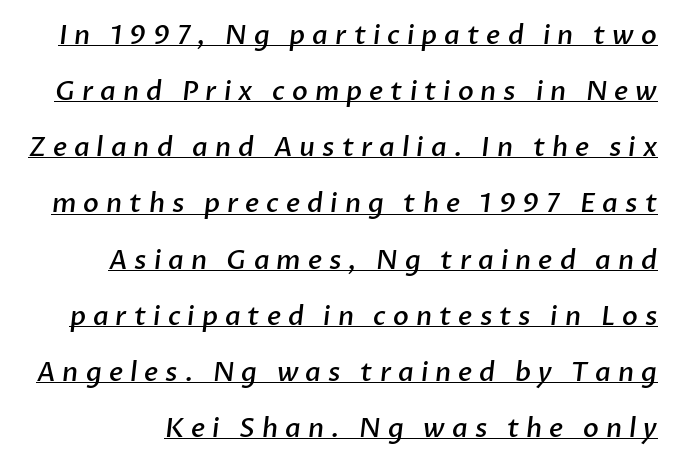
Q: Is the text bold? A: Semi-bold.
Q: Is the text underlined? A: Yes.
Q: Is the spacing between letters normal or unusually wide? A: Unusually wide.
Q: Is the spacing between lines tight, normal or loose? A: Loose.
